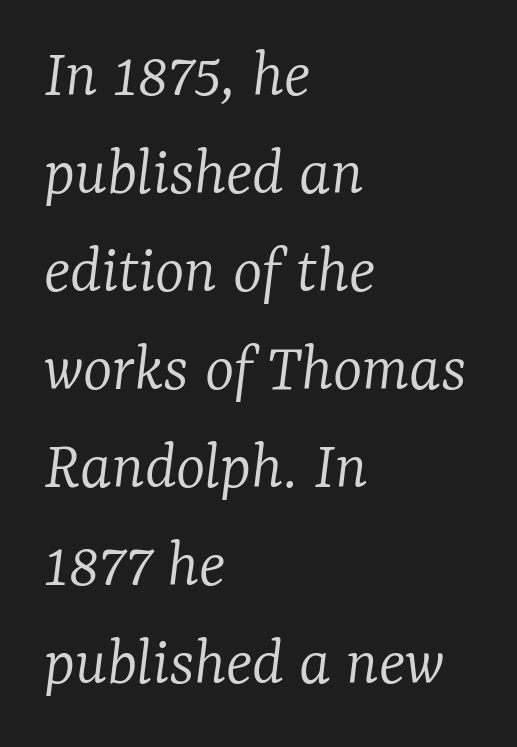
Q: Is the text bold? A: No.
Q: Is the text italic (slanted)? A: Yes, it leans right by about 7 degrees.
Q: Is the typeface a serif or a sans-serif typeface? A: Serif.
Q: Is the text underlined? A: No.
Q: How is the paragraph aligned? A: Left-aligned.
Q: Is the spacing between letters normal or unusually wide? A: Normal.
Q: Is the spacing between lines tight, normal or loose? A: Normal.
Q: Width (condensed, normal, or wide)? A: Normal.
Q: Stroke contrast? A: Low.
Q: x-height? A: Medium.
Q: Monospaced? A: No.
